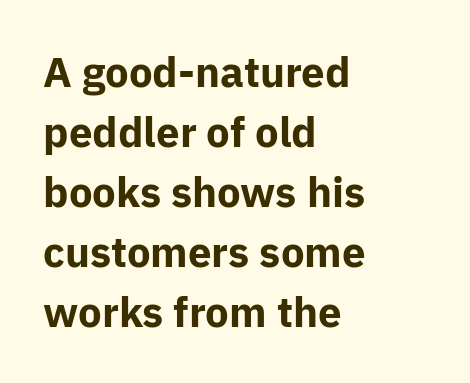
The image shows 42 px bold sans-serif type, upright; set left-aligned, normal line spacing (1.43x), normal letter spacing, not underlined; low stroke contrast and a medium x-height.
